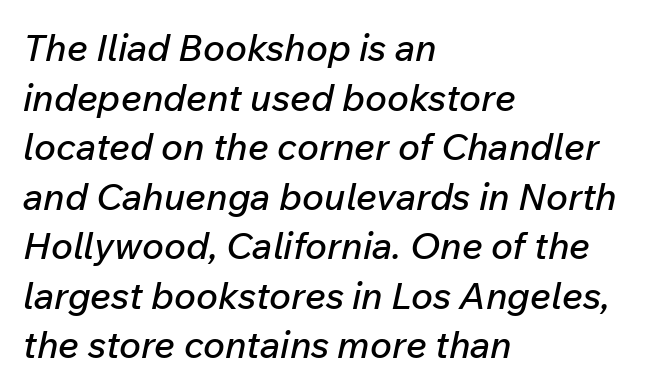
This block has exactly the height ordinary leading produces. Quick note: underline off. The passage shown leans; its letterforms are oblique. The letters sit at their default tracking, neither squeezed nor spread. Note the varied advance widths — an 'i' is clearly narrower than an 'm'. The text block is weighted toward the left margin, trailing off unevenly rightward.
